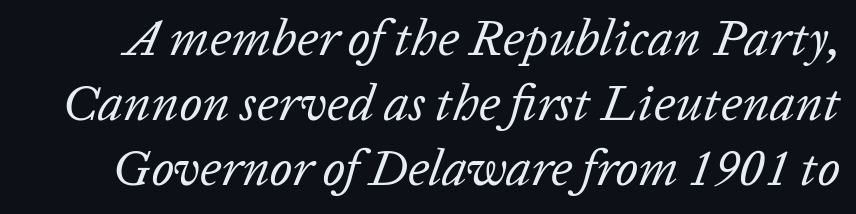
Q: Is the text bold? A: No.
Q: Is the text italic (slanted)? A: Yes, it leans right by about 20 degrees.
Q: Is the text underlined? A: No.
Q: Is the spacing between letters normal or unusually wide? A: Normal.
Q: Is the spacing between lines tight, normal or loose? A: Normal.
Q: Width (condensed, normal, or wide)? A: Normal.
Q: Stroke contrast? A: Low.
Q: x-height? A: Medium.
Q: Monospaced? A: No.
